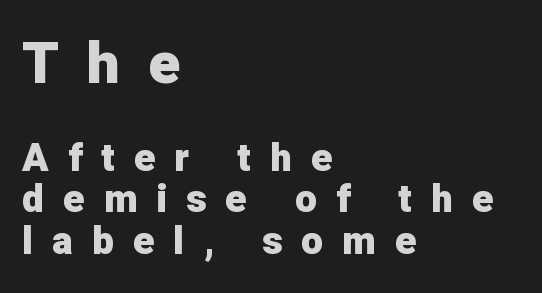
Q: Is the text bold? A: Yes.
Q: Is the text italic (slanted)? A: No, it is upright.
Q: Is the typeface a serif or a sans-serif typeface? A: Sans-serif.
Q: Is the text underlined? A: No.
Q: How is the paragraph aligned? A: Left-aligned.
Q: Is the spacing between letters normal or unusually wide? A: Unusually wide.
Q: Is the spacing between lines tight, normal or loose? A: Tight.
Q: Which block of text is set in a larger size, the first (top) or the second (bottom)? A: The first (top) one.
Q: Width (condensed, normal, or wide)? A: Normal.
Q: Stroke contrast? A: Low.
Q: x-height? A: Medium.
Q: Monospaced? A: No.
